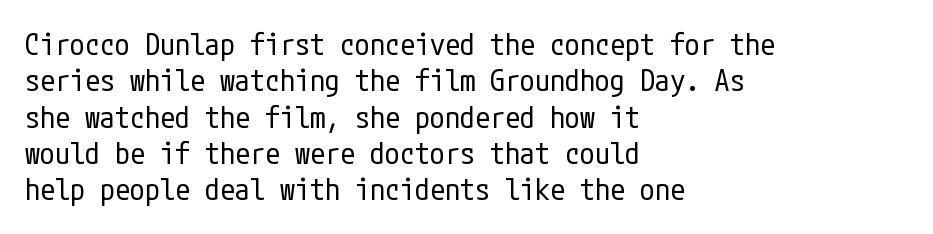
The image shows 30 px regular-weight, condensed sans-serif type, upright; set left-aligned, line spacing 1.21x, normal letter spacing, not underlined; low stroke contrast and a medium x-height.
